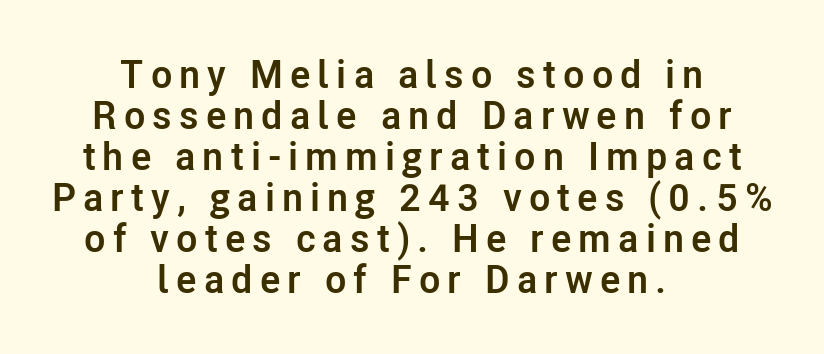
Q: Is the text bold? A: Yes.
Q: Is the text italic (slanted)? A: No, it is upright.
Q: Is the typeface a serif or a sans-serif typeface? A: Sans-serif.
Q: Is the text underlined? A: No.
Q: How is the paragraph aligned? A: Centered.
Q: Is the spacing between lines tight, normal or loose? A: Tight.
Q: Width (condensed, normal, or wide)? A: Normal.
Q: Stroke contrast? A: Low.
Q: x-height? A: Medium.
Q: Monospaced? A: No.
